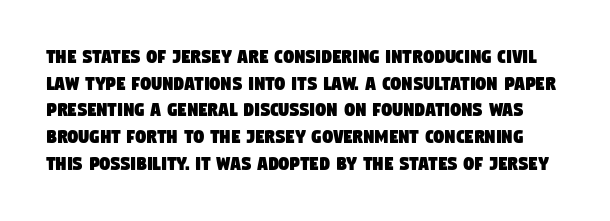
{"underline": "no", "line_spacing": "normal", "line_spacing_ratio": 1.27, "letter_spacing": "normal", "letter_spacing_em": 0.0, "glyph_px": 21}
